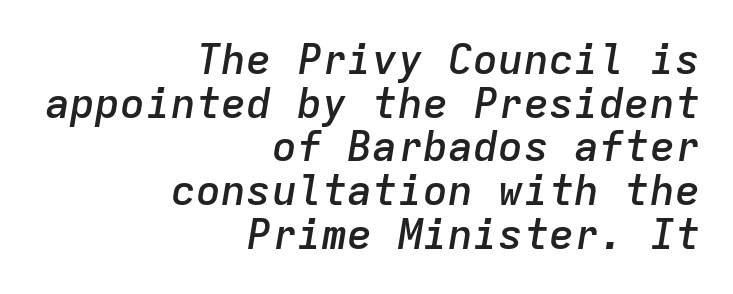
Q: Is the text bold? A: Semi-bold.
Q: Is the text italic (slanted)? A: Yes, it leans right by about 9 degrees.
Q: Is the text underlined? A: No.
Q: How is the paragraph aligned? A: Right-aligned.
Q: Is the spacing between letters normal or unusually wide? A: Normal.
Q: Is the spacing between lines tight, normal or loose? A: Tight.
Q: Width (condensed, normal, or wide)? A: Normal.
Q: Stroke contrast? A: Low.
Q: x-height? A: Medium.
Q: Monospaced? A: Yes.
